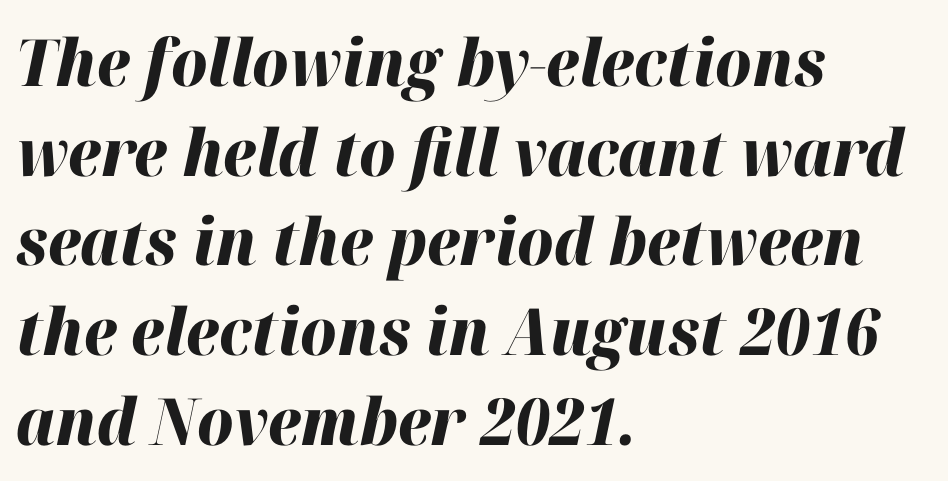
A student would call this left alignment; a typographer would say flush left, rag right. The lines sit at an ordinary, default distance from one another. Character widths vary here, with narrow letters taking less room than wide ones. Tracking value appears to be zero — textbook default spacing. Underlining? Definitely not there. Pretty heavy lettering here — definitely bold.
